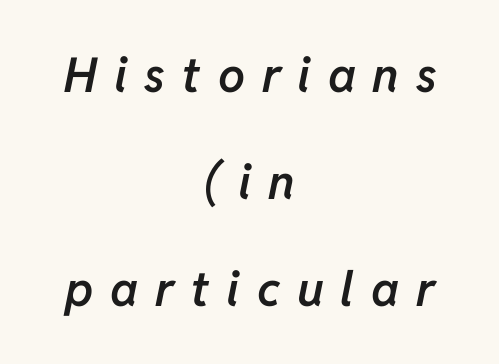
The text block is weighted toward neither margin, spreading evenly from the middle. The rendering applies a slant to the glyphs. Note the varied advance widths — an 'i' is clearly narrower than an 'm'. Baseline-to-baseline distance is far greater than the letter height.
